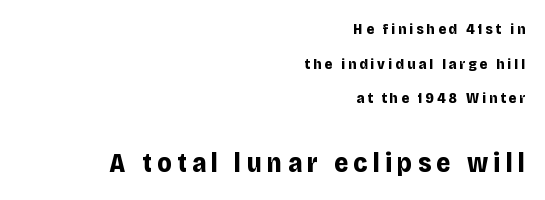
The image shows 27 px bold type, upright; set right-aligned, loose line spacing (2.31x), unusually wide letter spacing (+0.2 em), not underlined; the second (bottom) block is 1.8x larger.
